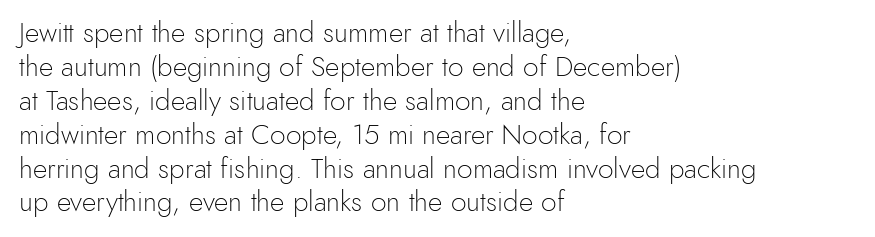
{"serif": "no", "italic": "no", "bold": "no", "weight": "light", "width": "normal", "x_height": "small", "monospaced": "no", "underline": "no", "align": "left", "line_spacing_ratio": 1.21, "letter_spacing": "normal", "letter_spacing_em": 0.0, "glyph_px": 28}
